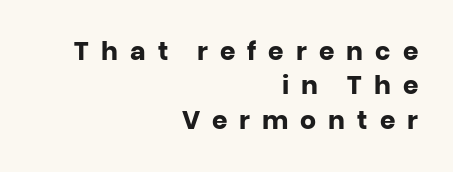
{"italic": "no", "bold": "yes", "underline": "no", "align": "right", "line_spacing": "normal", "line_spacing_ratio": 1.38, "letter_spacing": "wide", "letter_spacing_em": 0.48, "glyph_px": 25}
